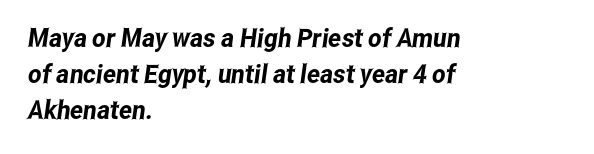
Q: Is the text underlined? A: No.
Q: How is the paragraph aligned? A: Left-aligned.
Q: Is the spacing between letters normal or unusually wide? A: Normal.
Q: Is the spacing between lines tight, normal or loose? A: Normal.
